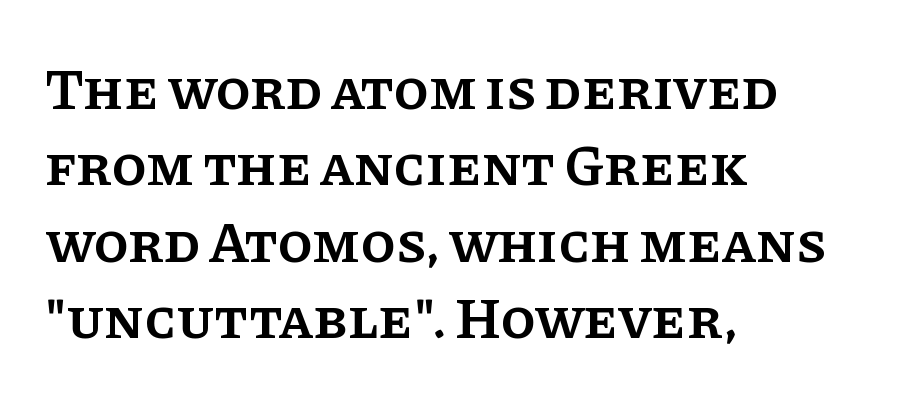
Q: Is the text bold? A: Semi-bold.
Q: Is the text italic (slanted)? A: No, it is upright.
Q: Is the typeface a serif or a sans-serif typeface? A: Serif.
Q: Is the text underlined? A: No.
Q: How is the paragraph aligned? A: Left-aligned.
Q: Is the spacing between letters normal or unusually wide? A: Normal.
Q: Is the spacing between lines tight, normal or loose? A: Normal.
Q: Width (condensed, normal, or wide)? A: Normal.
Q: Stroke contrast? A: Low.
Q: x-height? A: Large.
Q: Monospaced? A: No.
